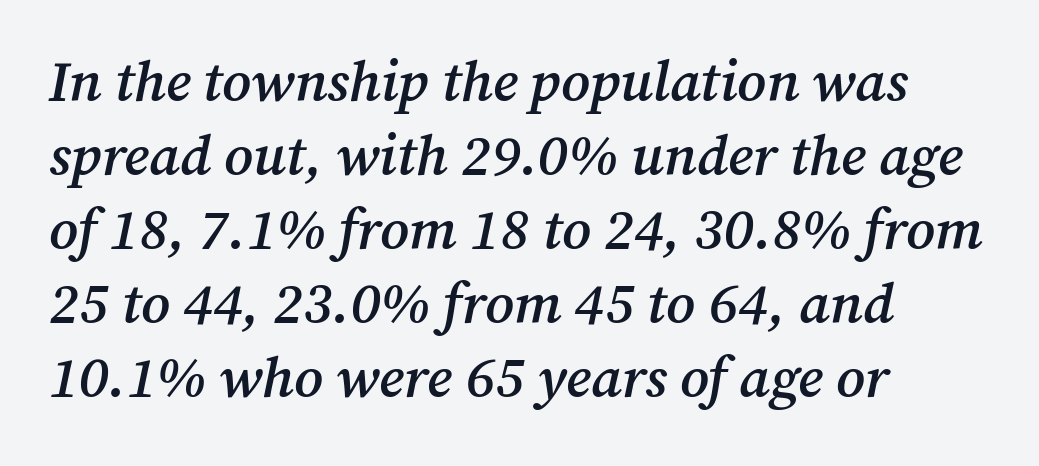
Q: Is the text bold? A: Semi-bold.
Q: Is the text italic (slanted)? A: Yes, it leans right by about 12 degrees.
Q: Is the typeface a serif or a sans-serif typeface? A: Serif.
Q: Is the text underlined? A: No.
Q: How is the paragraph aligned? A: Left-aligned.
Q: Is the spacing between letters normal or unusually wide? A: Normal.
Q: Is the spacing between lines tight, normal or loose? A: Normal.
Q: Width (condensed, normal, or wide)? A: Normal.
Q: Stroke contrast? A: Medium.
Q: x-height? A: Medium.
Q: Monospaced? A: No.
